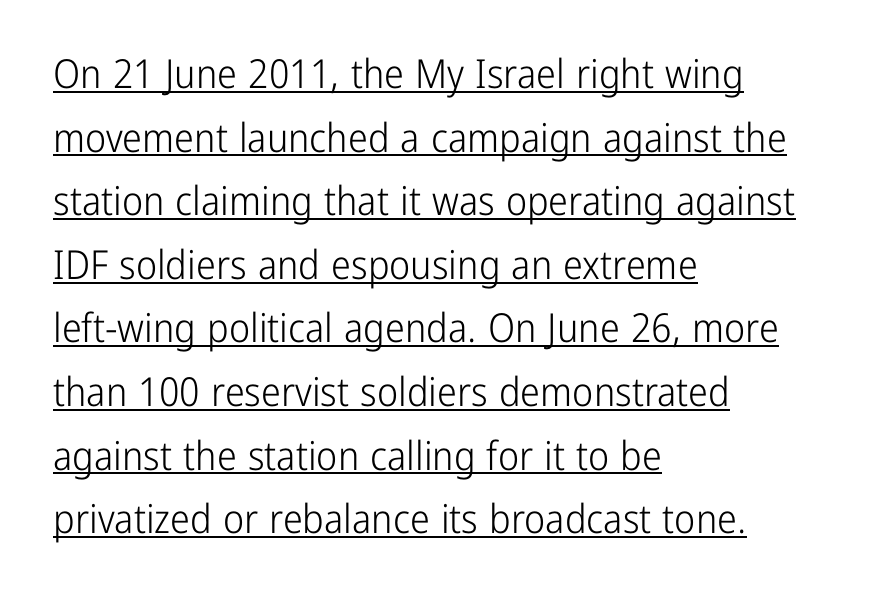
The image shows 40 px light, condensed sans-serif type, upright; set left-aligned, normal line spacing (1.59x), normal letter spacing, underlined; low stroke contrast and a medium x-height.
